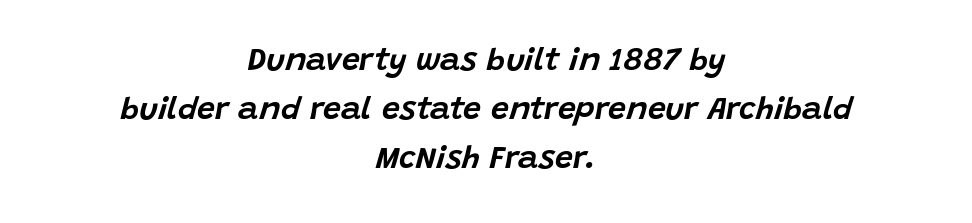
The image shows 32 px text type, italic (leaning right); set centered, normal line spacing (1.53x), normal letter spacing, not underlined; low stroke contrast and a large x-height.
